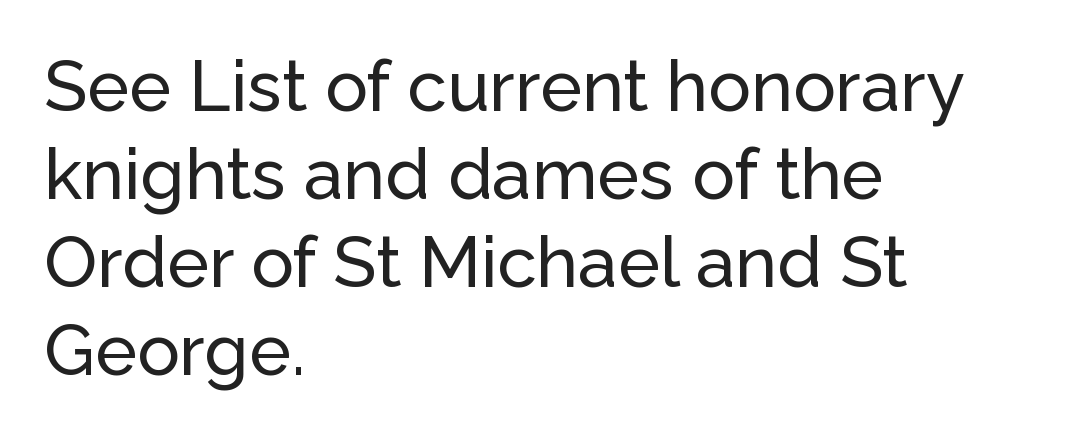
Q: Is the text italic (slanted)? A: No, it is upright.
Q: Is the typeface a serif or a sans-serif typeface? A: Sans-serif.
Q: Is the text underlined? A: No.
Q: How is the paragraph aligned? A: Left-aligned.
Q: Is the spacing between letters normal or unusually wide? A: Normal.
Q: Width (condensed, normal, or wide)? A: Normal.
Q: Stroke contrast? A: Low.
Q: x-height? A: Medium.
Q: Monospaced? A: No.
